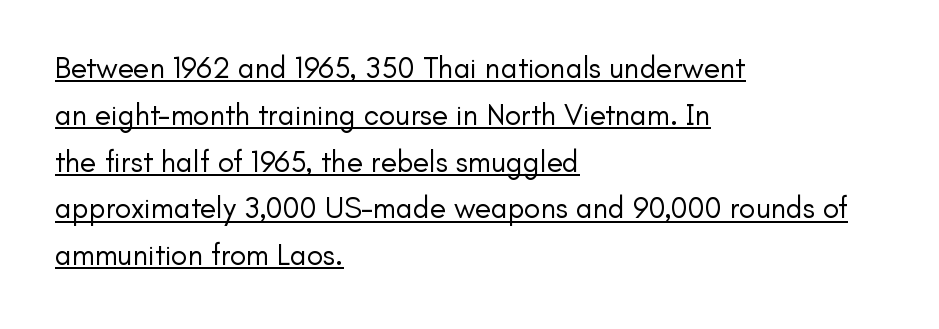
Is there any slant? The stems are plumb. Typographically, this falls in the sans-serif category. The type is set solid horizontally, with unmodified tracking. Left-aligned paragraph, ragged on the right. Horizontal bands of white between lines are of average thickness.
